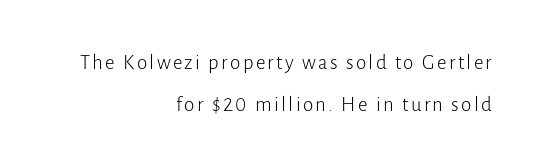
{"italic": "no", "bold": "no", "underline": "no", "align": "right", "line_spacing": "loose", "line_spacing_ratio": 2.0, "glyph_px": 21}
